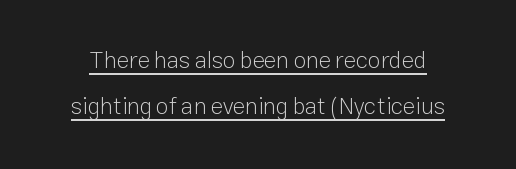
The image shows 23 px text type, upright; set loose line spacing (1.98x), normal letter spacing, underlined.
